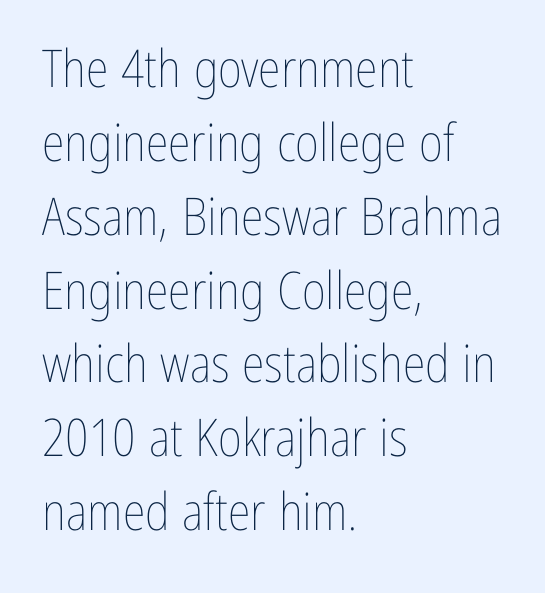
Q: Is the text bold? A: No.
Q: Is the text italic (slanted)? A: No, it is upright.
Q: Is the text underlined? A: No.
Q: How is the paragraph aligned? A: Left-aligned.
Q: Is the spacing between letters normal or unusually wide? A: Normal.
Q: Is the spacing between lines tight, normal or loose? A: Normal.
Q: Width (condensed, normal, or wide)? A: Condensed.
Q: Stroke contrast? A: Low.
Q: x-height? A: Medium.
Q: Monospaced? A: No.
